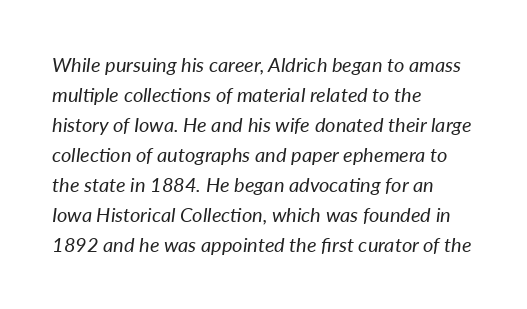
{"italic": "yes", "lean": "right", "slant_degrees": 7, "bold": "no", "underline": "no", "align": "left", "line_spacing": "normal", "line_spacing_ratio": 1.5, "letter_spacing": "normal", "letter_spacing_em": 0.0, "glyph_px": 20}
